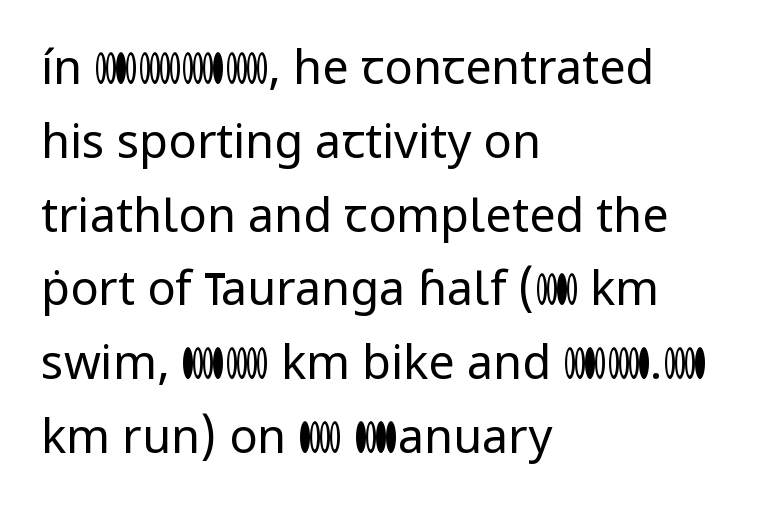
The image shows 47 px regular-weight sans-serif type, upright; set left-aligned, normal line spacing (1.57x), normal letter spacing, not underlined; low stroke contrast and a medium x-height.
